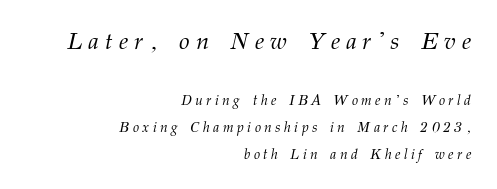
Q: Is the text bold? A: No.
Q: Is the text italic (slanted)? A: Yes, it leans right by about 12 degrees.
Q: Is the text underlined? A: No.
Q: How is the paragraph aligned? A: Right-aligned.
Q: Is the spacing between letters normal or unusually wide? A: Unusually wide.
Q: Is the spacing between lines tight, normal or loose? A: Loose.
Q: Which block of text is set in a larger size, the first (top) or the second (bottom)? A: The first (top) one.
